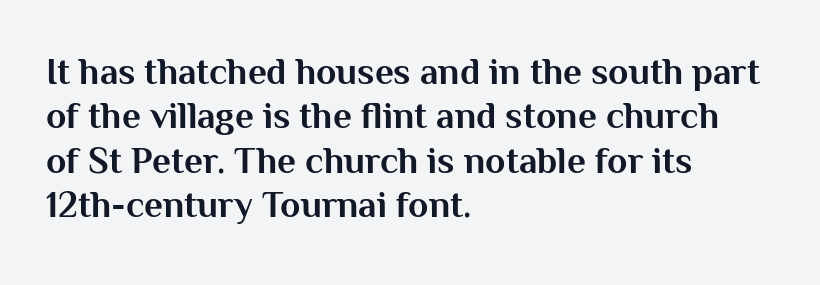
Q: Is the text bold? A: Yes.
Q: Is the text italic (slanted)? A: No, it is upright.
Q: Is the typeface a serif or a sans-serif typeface? A: Sans-serif.
Q: Is the text underlined? A: No.
Q: How is the paragraph aligned? A: Left-aligned.
Q: Is the spacing between letters normal or unusually wide? A: Normal.
Q: Width (condensed, normal, or wide)? A: Normal.
Q: Stroke contrast? A: Medium.
Q: x-height? A: Medium.
Q: Monospaced? A: No.
